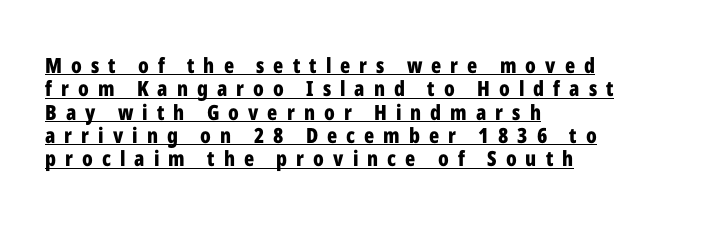
The image shows 21 px bold type, upright; set left-aligned, tight line spacing (1.11x), unusually wide letter spacing (+0.43 em), underlined.
